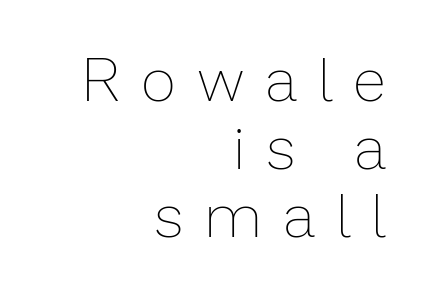
{"italic": "no", "bold": "no", "weight": "thin", "width": "normal", "stroke_contrast": "low", "x_height": "medium", "monospaced": "no", "underline": "no", "align": "right", "line_spacing": "tight", "line_spacing_ratio": 1.13, "letter_spacing": "wide", "letter_spacing_em": 0.38, "glyph_px": 60}
